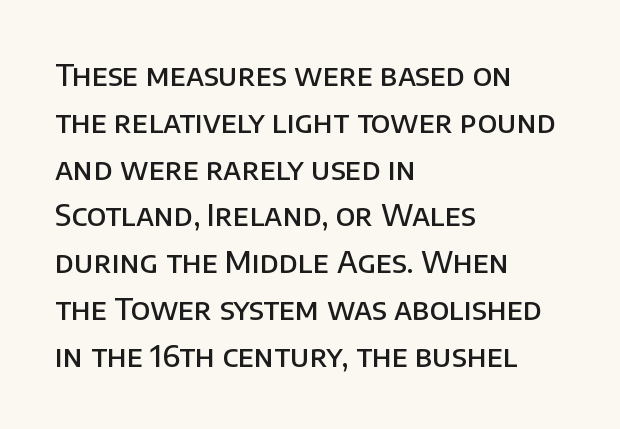
The image shows 30 px semibold sans-serif type, upright; set left-aligned, normal line spacing (1.56x), normal letter spacing, not underlined; low stroke contrast and a large x-height.
